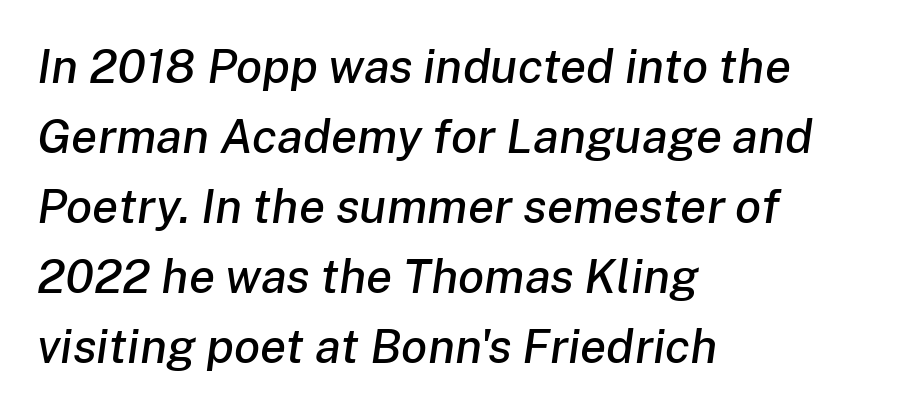
The image shows 48 px text type, italic (leaning right); set left-aligned, normal line spacing (1.46x), normal letter spacing, not underlined; low stroke contrast and a medium x-height.
